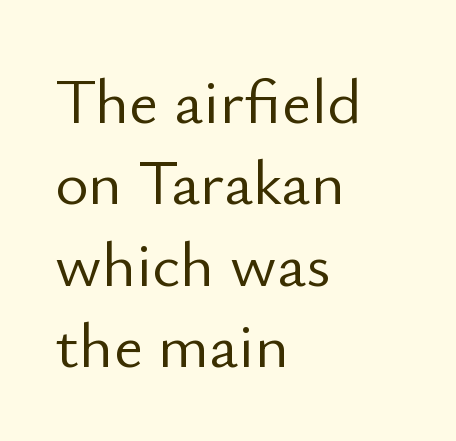
The image shows 64 px light sans-serif type, upright; set left-aligned, normal line spacing (1.27x), normal letter spacing, not underlined; low stroke contrast and a small x-height.
